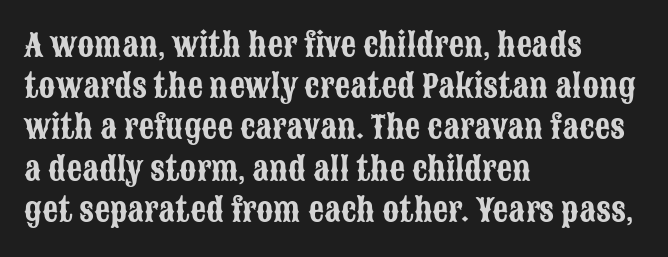
Glyph-to-glyph distance matches everyday printed text. The specimen omits any rule beneath the text block's lines. Where is the straight margin? On the left. Nothing sits at the stroke ends, so this counts as sans-serif.
